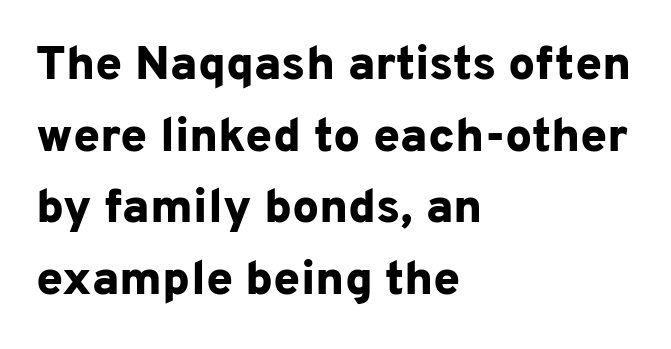
Q: Is the text bold? A: Yes.
Q: Is the text italic (slanted)? A: No, it is upright.
Q: Is the typeface a serif or a sans-serif typeface? A: Sans-serif.
Q: Is the text underlined? A: No.
Q: How is the paragraph aligned? A: Left-aligned.
Q: Is the spacing between letters normal or unusually wide? A: Normal.
Q: Is the spacing between lines tight, normal or loose? A: Normal.
Q: Width (condensed, normal, or wide)? A: Normal.
Q: Stroke contrast? A: Low.
Q: x-height? A: Medium.
Q: Monospaced? A: No.
